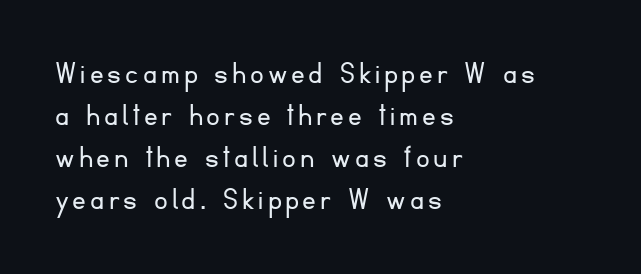
{"serif": "no", "italic": "no", "bold": "no", "weight": "light", "width": "normal", "stroke_contrast": "low", "x_height": "small", "monospaced": "no", "underline": "no", "align": "left", "line_spacing_ratio": 1.24, "glyph_px": 34}
